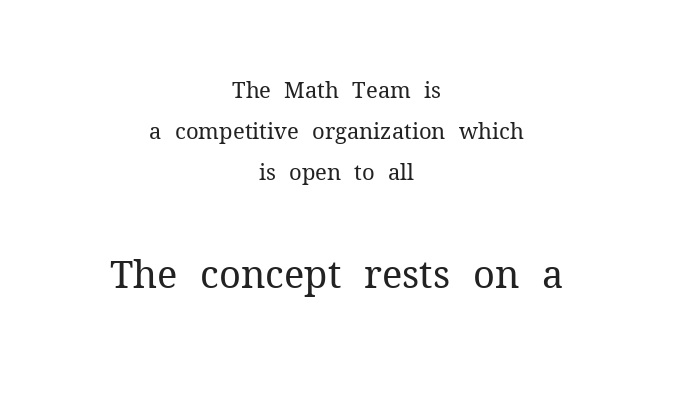
The image shows 38 px regular-weight serif type, upright; set centered, line spacing 1.86x, normal letter spacing, not underlined; the second (bottom) block is 1.73x larger; medium stroke contrast and a medium x-height.
